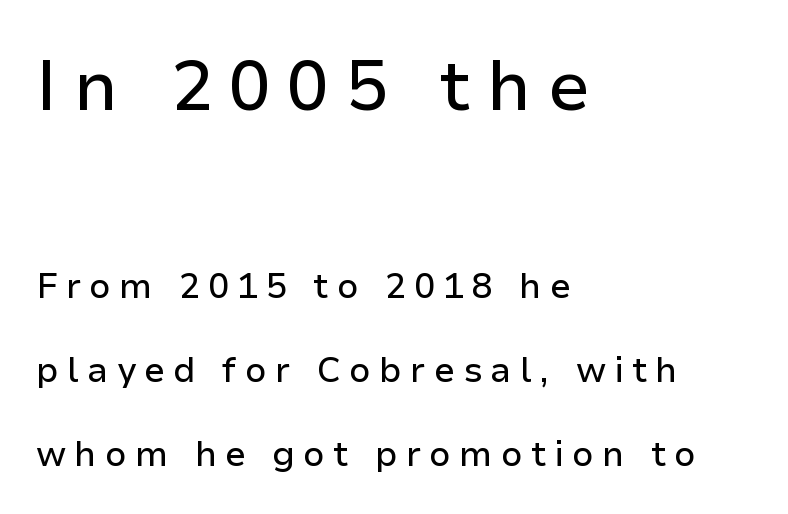
Q: Is the text italic (slanted)? A: No, it is upright.
Q: Is the typeface a serif or a sans-serif typeface? A: Sans-serif.
Q: Is the text underlined? A: No.
Q: How is the paragraph aligned? A: Left-aligned.
Q: Is the spacing between letters normal or unusually wide? A: Unusually wide.
Q: Is the spacing between lines tight, normal or loose? A: Loose.
Q: Which block of text is set in a larger size, the first (top) or the second (bottom)? A: The first (top) one.
Q: Width (condensed, normal, or wide)? A: Normal.
Q: Stroke contrast? A: Low.
Q: x-height? A: Medium.
Q: Monospaced? A: No.
